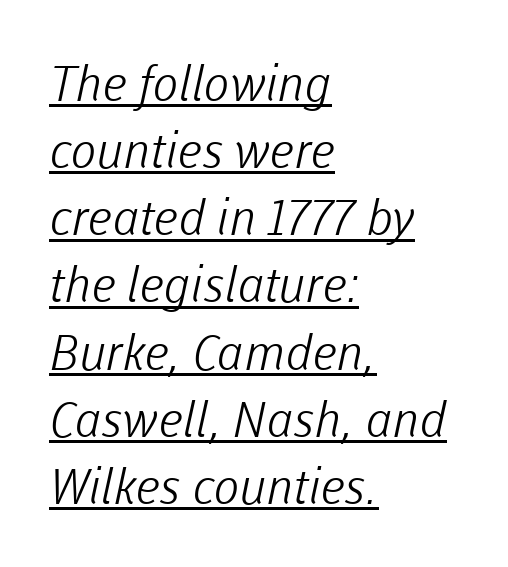
Here the designer chose a conventional face with non-uniform glyph widths. A rule runs beneath these lines of type. The compositor pushed each line to the left boundary. Letters have the restrained weight of plain body copy at most. Baseline-to-baseline distance is the conventional proportion of letter height. The letterforms sit shoulder to shoulder at normal distance.
